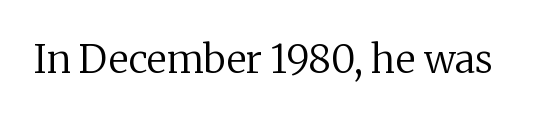
Varying glyph widths throughout — classic text-font behaviour. Words float on clear page, feet unadorned. These glyphs show unthickened strokes, regular width or finer. You could call the tracking neutral — neither tight nor loose. These lines were composed using upright roman letters.
